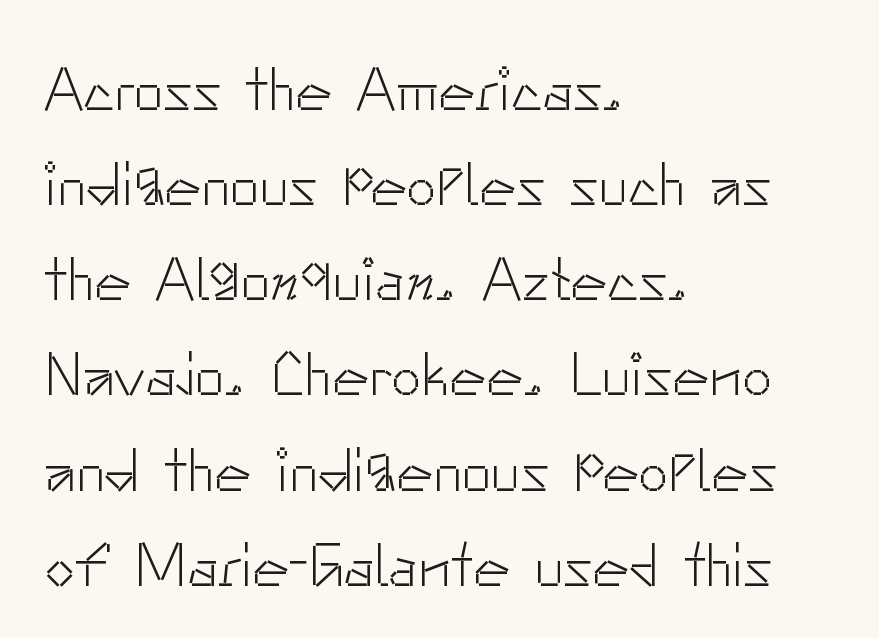
The image shows 61 px light sans-serif type, upright; set left-aligned, normal line spacing (1.56x), normal letter spacing, not underlined; low stroke contrast and a small x-height.
